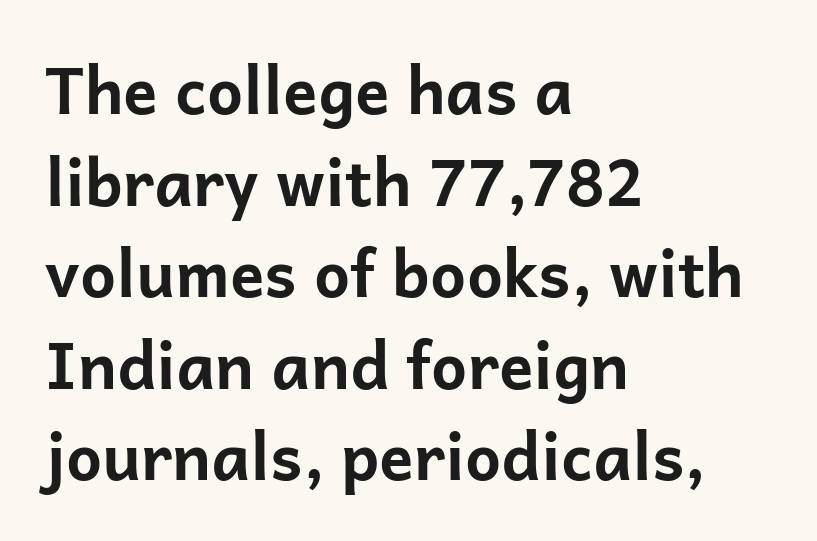
{"serif": "no", "italic": "no", "bold": "yes", "weight": "bold", "width": "normal", "stroke_contrast": "low", "x_height": "medium", "monospaced": "no", "underline": "no", "align": "left", "line_spacing": "normal", "line_spacing_ratio": 1.43, "letter_spacing": "normal", "letter_spacing_em": 0.0, "glyph_px": 64}
